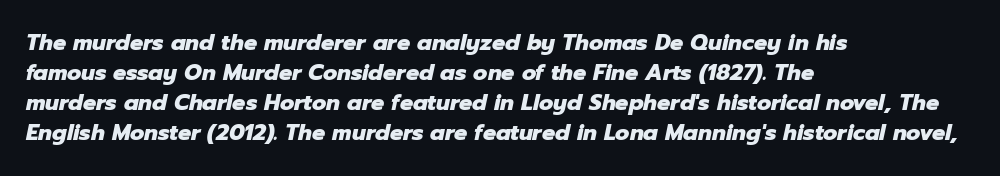
The image shows 22 px bold type, italic (leaning right); set left-aligned, normal line spacing (1.36x), normal letter spacing, not underlined.
